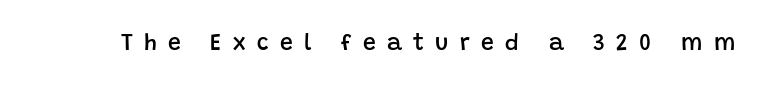
Q: Is the text bold? A: Semi-bold.
Q: Is the text italic (slanted)? A: No, it is upright.
Q: Is the text underlined? A: No.
Q: Is the spacing between letters normal or unusually wide? A: Unusually wide.
